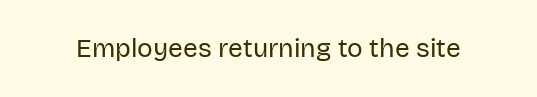
A roman cut, with each character standing at attention. Decoration check: the copy has no underline. The gaps between neighbouring characters are ordinary and unremarkable. Bold? No — there's no thickening of the strokes.
